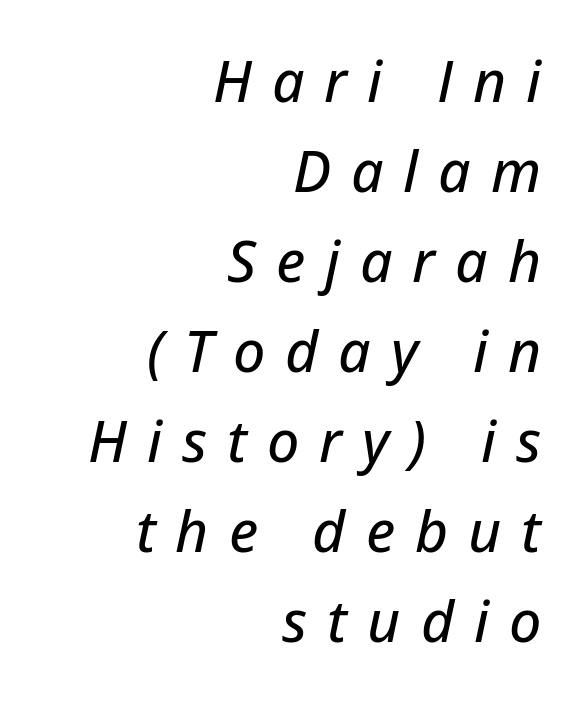
{"italic": "yes", "lean": "right", "slant_degrees": 12, "width": "normal", "stroke_contrast": "low", "x_height": "medium", "monospaced": "no", "underline": "no", "align": "right", "line_spacing": "normal", "line_spacing_ratio": 1.58, "letter_spacing": "wide", "letter_spacing_em": 0.35, "glyph_px": 57}
